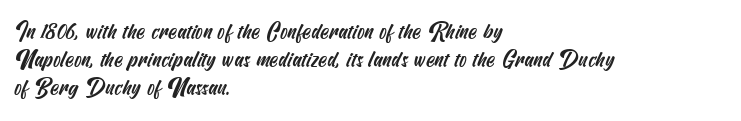
The image shows 22 px text type; set left-aligned, normal line spacing (1.28x), normal letter spacing, not underlined.
